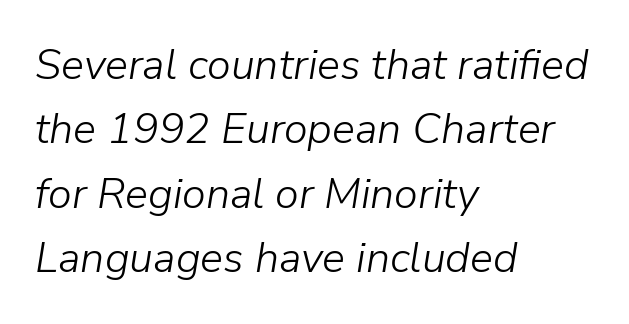
Each word holds together tightly as a unit, with standard inter-letter gaps. Descenders are the only things crossing below the line. Summary of weight: not heavy and not bold. If you measured baseline to baseline, you'd find a middling distance. The ragged edge is on the right, which tells us the setting is flush left. Italic: yes, the glyphs are oblique.
